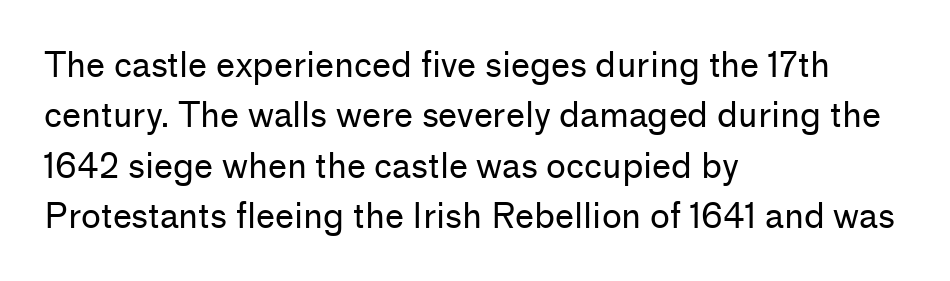
How would I describe the line gaps? Plain and ordinary. The string is rendered with underlining switched off. These lines are set flush left with a ragged right edge. How are the letters spaced? Ordinarily, with no added tracking. The font's upright variant was chosen for this text. The rendering uses natural spacing where letterforms have individual widths.
